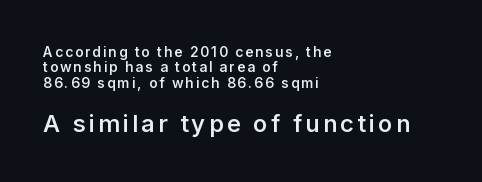
The image shows 24 px text type, upright; set left-aligned, tight line spacing (1.1x), not underlined; the second (bottom) block is 1.71x larger.
